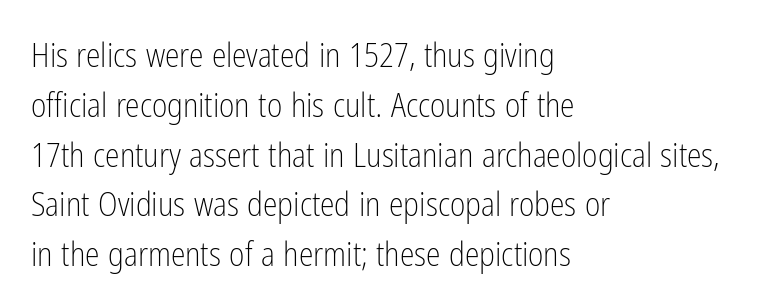
The image shows 33 px light, condensed sans-serif type, upright; set left-aligned, normal line spacing (1.51x), normal letter spacing, not underlined; low stroke contrast and a medium x-height.
